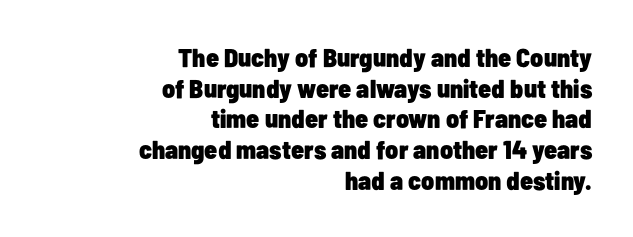
The image shows 26 px bold type, upright; set right-aligned, line spacing 1.18x, normal letter spacing, not underlined.
